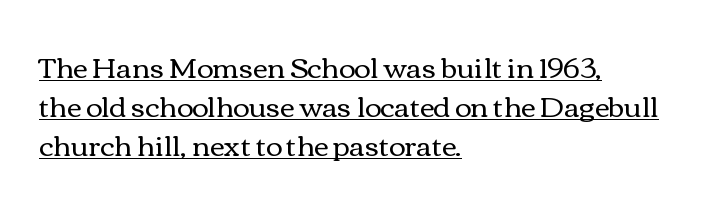
The image shows 28 px regular-weight, wide type, upright; set left-aligned, normal line spacing (1.39x), normal letter spacing, underlined; a medium x-height.
